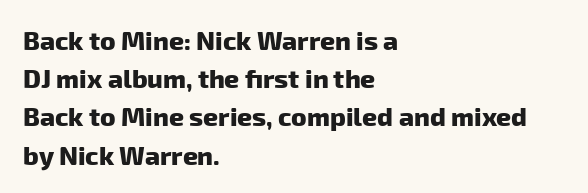
Leading: standard. The line texture is even and compact thanks to regular tracking. The passage is arranged the way most books set body copy — flush left. What weight is shown? A full bold with thick strokes. Clear beneath every line of the passage.
